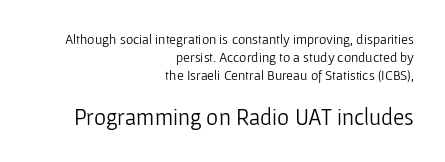
This sample uses plain, unmodified letter spacing. Nobody drew a line under any word here. Vertical strokes here are truly vertical. Layout note: lines flush right. Regarding leading, the lines here are spaced in the standard way. Character size in the trailing block exceeds that of the leading block.
